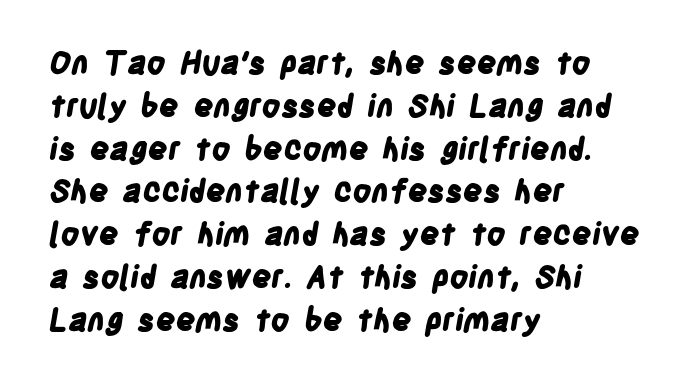
{"serif": "no", "bold": "yes", "weight": "bold", "width": "condensed", "stroke_contrast": "low", "x_height": "large", "monospaced": "no", "underline": "no", "align": "left", "line_spacing": "normal", "line_spacing_ratio": 1.38, "letter_spacing": "normal", "letter_spacing_em": 0.0, "glyph_px": 31}
